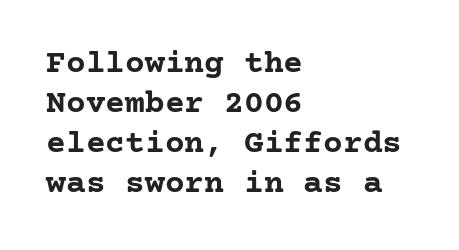
A bare baseline throughout the passage. Inter-character spacing is left at the font's built-in metrics. Are there feet on the stems? There are — it's a serif. The glyphs have the mass of a bold cut.
